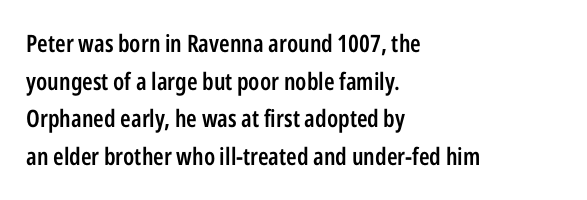
The image shows 24 px text type, upright; set left-aligned, normal line spacing (1.57x), normal letter spacing, not underlined.
